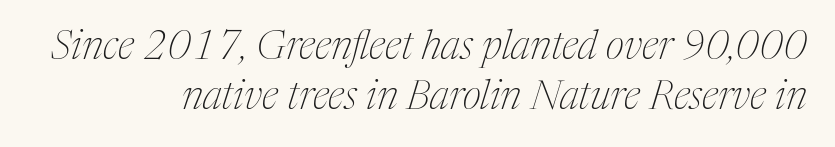
The image shows 40 px thin, condensed serif type, italic (leaning right); set right-aligned, normal line spacing (1.25x), normal letter spacing, not underlined; medium stroke contrast and a medium x-height.
